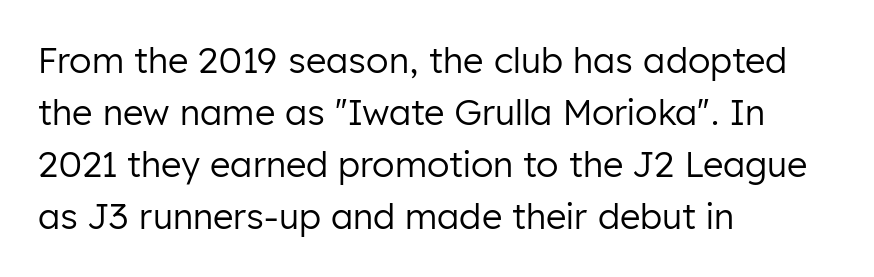
Regular leading. A bare baseline throughout the passage. Is the stroke heavy? The answer is a plain regular-or-lighter. Look at the tracking — it's just the regular setting, nothing added. Classification — sans serif.
